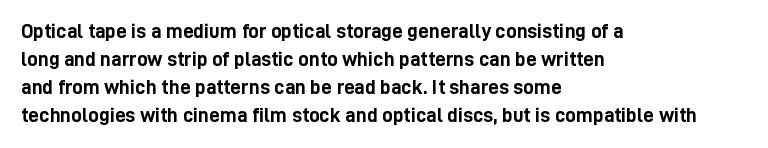
Q: Is the text bold? A: Yes.
Q: Is the text italic (slanted)? A: No, it is upright.
Q: Is the text underlined? A: No.
Q: How is the paragraph aligned? A: Left-aligned.
Q: Is the spacing between letters normal or unusually wide? A: Normal.
Q: Is the spacing between lines tight, normal or loose? A: Normal.
